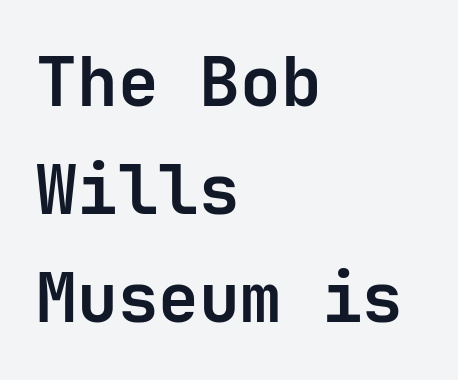
The image shows 68 px bold sans-serif type, upright, monospaced; set left-aligned, normal line spacing (1.59x), normal letter spacing, not underlined; low stroke contrast and a medium x-height.
